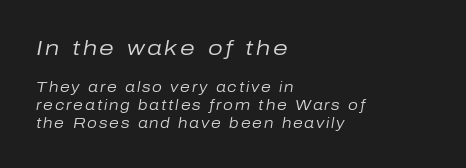
Q: Is the text bold? A: No.
Q: Is the text italic (slanted)? A: Yes, it leans right by about 10 degrees.
Q: Is the text underlined? A: No.
Q: How is the paragraph aligned? A: Left-aligned.
Q: Is the spacing between lines tight, normal or loose? A: Normal.
Q: Which block of text is set in a larger size, the first (top) or the second (bottom)? A: The first (top) one.
